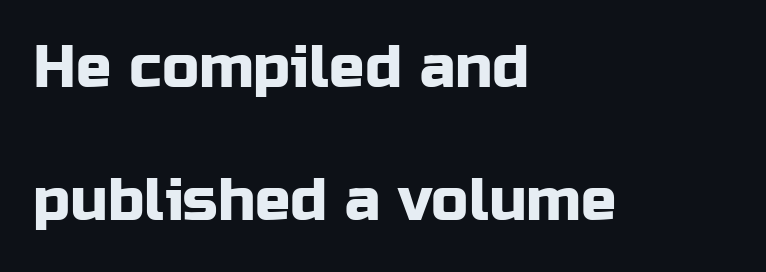
{"serif": "no", "italic": "no", "width": "normal", "stroke_contrast": "low", "x_height": "medium", "monospaced": "no", "underline": "no", "align": "left", "line_spacing": "loose", "line_spacing_ratio": 2.26, "letter_spacing": "normal", "letter_spacing_em": 0.0, "glyph_px": 59}
